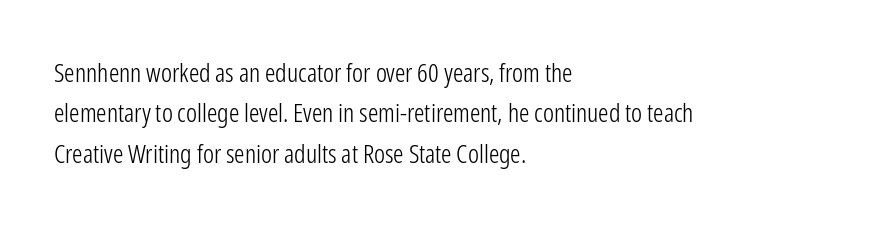
Check the space under the baseline: it is left empty. The type sits square on the baseline with zero lean. Line spacing here is normal. Casual observation: everything's shoved over to the left. Honestly, the letter spacing is just normal — you wouldn't notice it.
